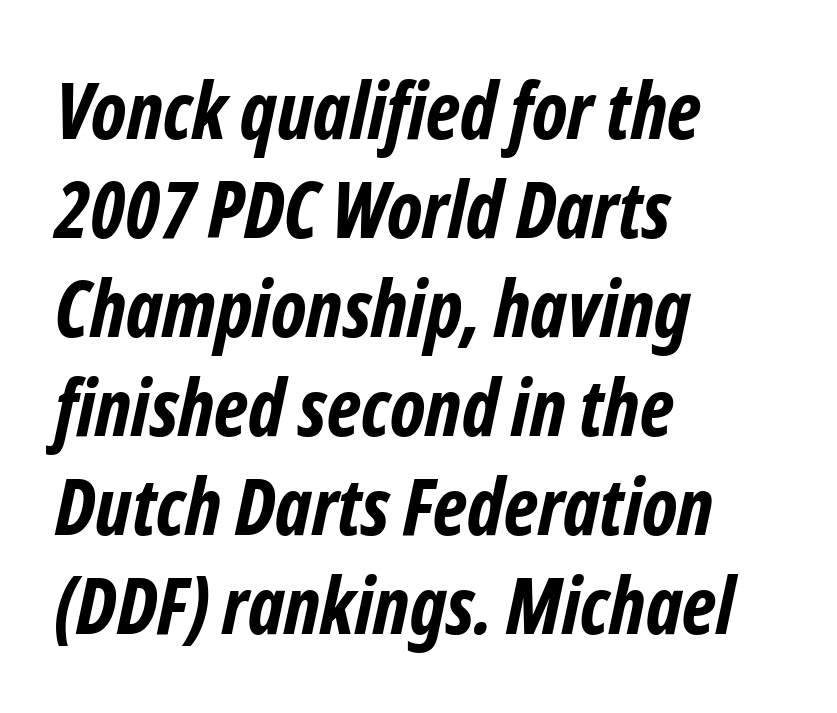
The image shows 78 px bold, condensed sans-serif type; set left-aligned, normal line spacing (1.27x), normal letter spacing, not underlined; low stroke contrast and a medium x-height.
